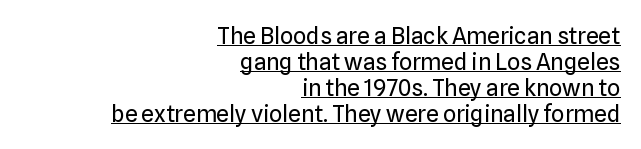
The image shows 23 px text type, upright; set right-aligned, tight line spacing (1.13x), normal letter spacing, underlined.
